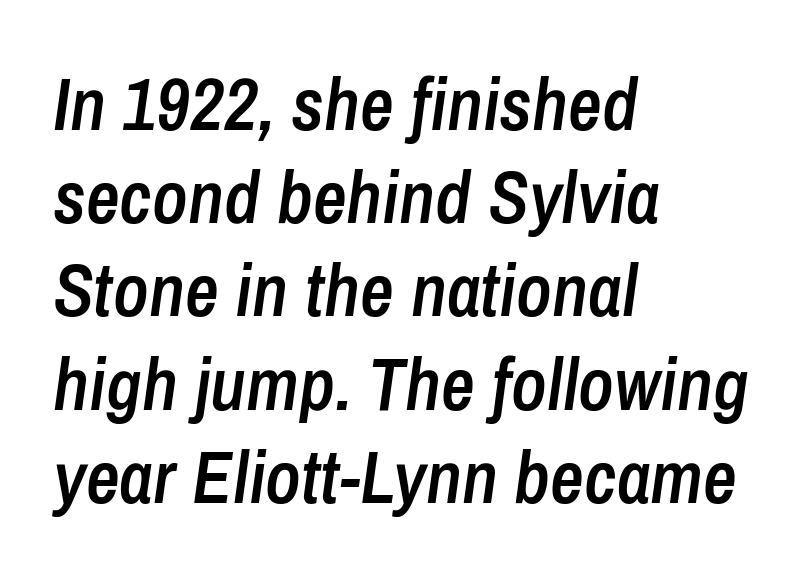
Plain, unruled lines of type. Style check: oblique. Caption: semibold face, moderately heavy strokes. A student would call this left alignment; a typographer would say flush left, rag right.
